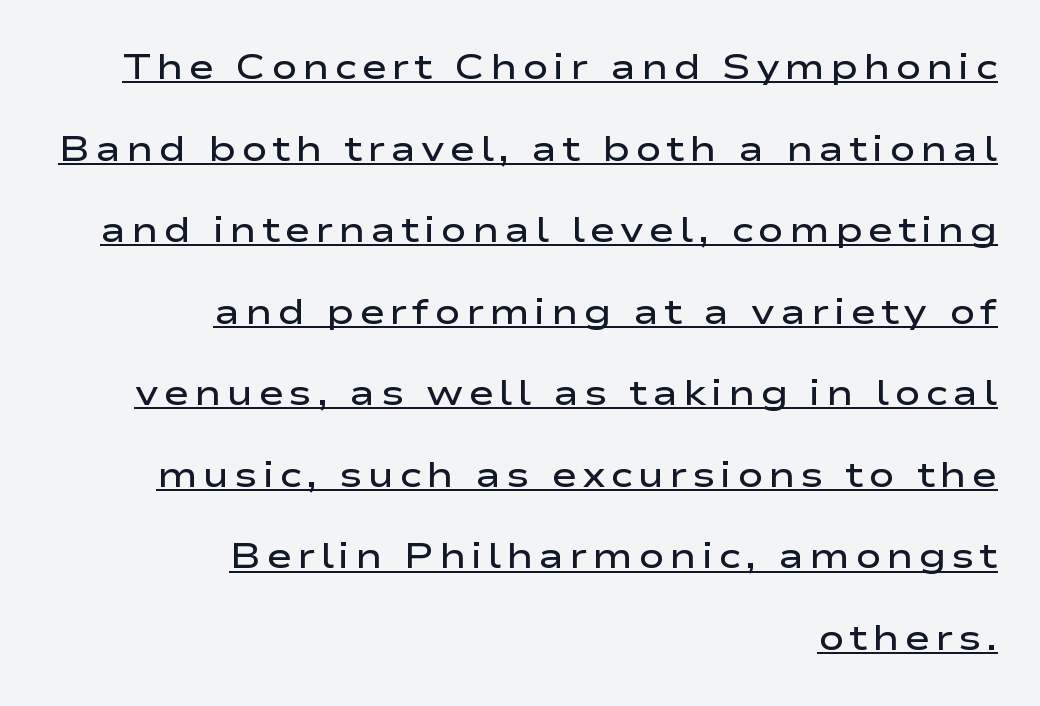
{"serif": "no", "italic": "no", "bold": "semi", "weight": "semibold", "width": "wide", "stroke_contrast": "low", "x_height": "medium", "monospaced": "no", "underline": "yes", "align": "right", "line_spacing": "loose", "line_spacing_ratio": 2.33, "glyph_px": 35}
